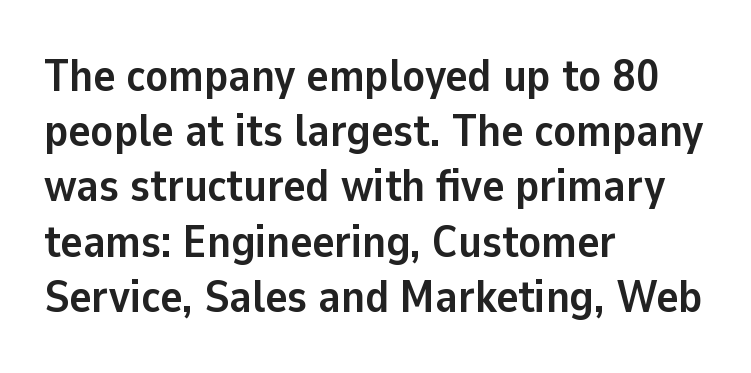
Q: Is the text bold? A: Yes.
Q: Is the text italic (slanted)? A: No, it is upright.
Q: Is the typeface a serif or a sans-serif typeface? A: Sans-serif.
Q: Is the text underlined? A: No.
Q: How is the paragraph aligned? A: Left-aligned.
Q: Is the spacing between letters normal or unusually wide? A: Normal.
Q: Width (condensed, normal, or wide)? A: Normal.
Q: Stroke contrast? A: Low.
Q: x-height? A: Medium.
Q: Monospaced? A: No.
